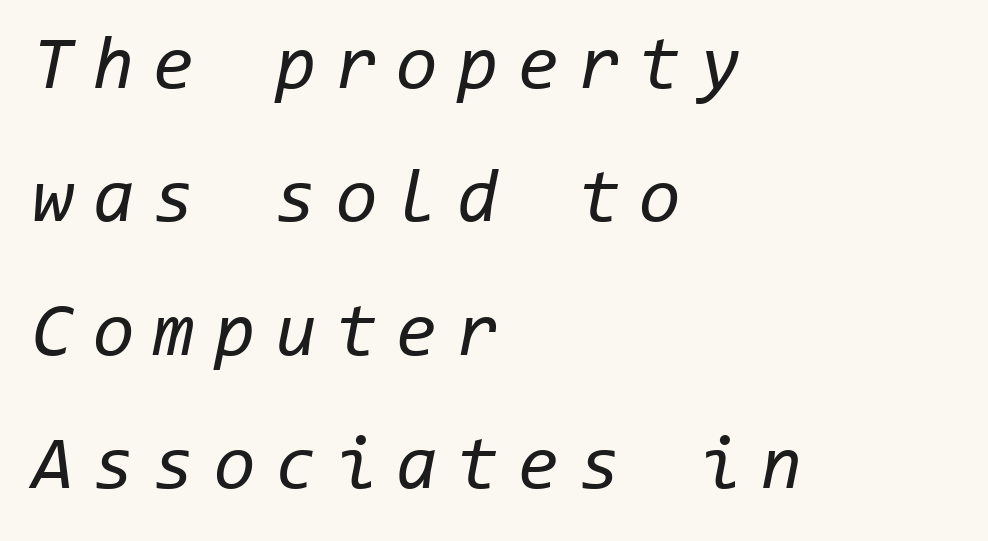
The image shows 75 px regular-weight type, italic (leaning right), monospaced; set left-aligned, line spacing 1.78x, unusually wide letter spacing (+0.26 em), not underlined; low stroke contrast and a medium x-height.
